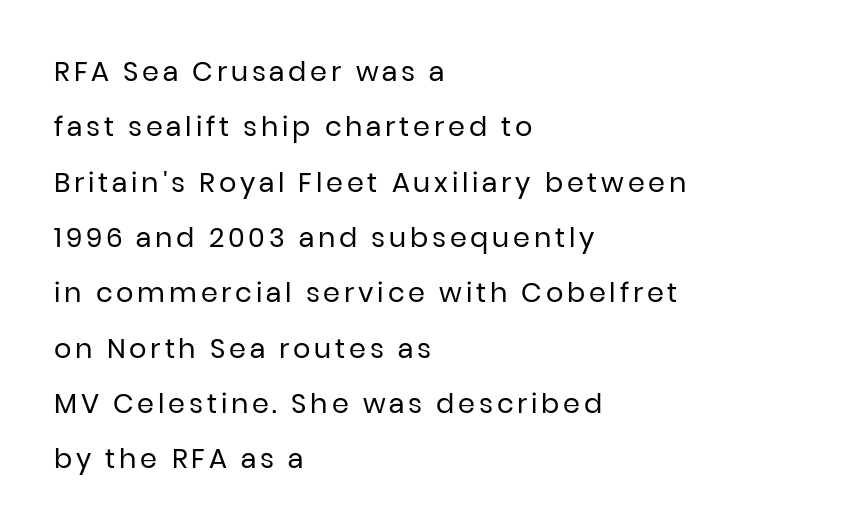
Q: Is the text bold? A: No.
Q: Is the text italic (slanted)? A: No, it is upright.
Q: Is the text underlined? A: No.
Q: How is the paragraph aligned? A: Left-aligned.
Q: Is the spacing between lines tight, normal or loose? A: Loose.
